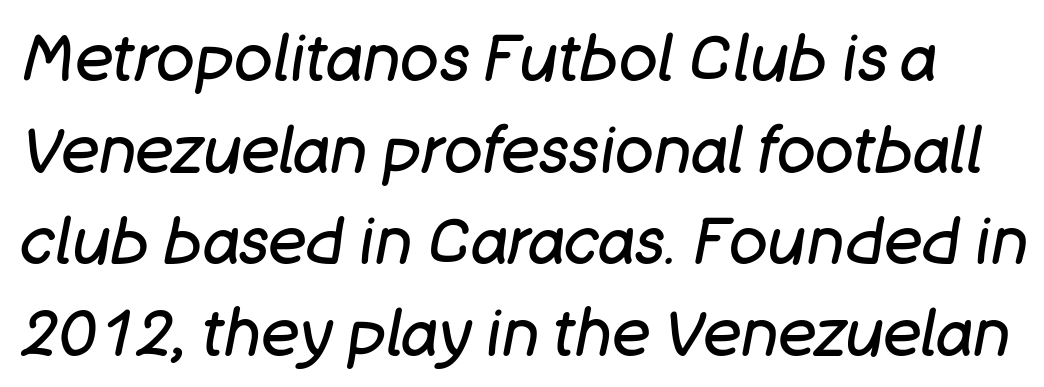
What stands out about the letter spacing? Nothing — it is the standard amount. Unbolded letterforms with no extra heft. Italic? Definitely — the glyphs are oblique. Is this a fixed-width face? No — the glyphs have proportional, varying widths. The strip under each line holds only bare page.
